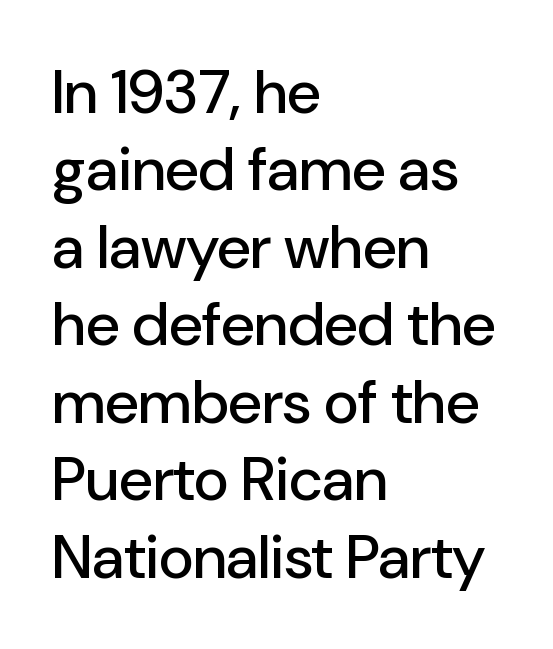
The image shows 61 px sans-serif type, upright; set left-aligned, normal line spacing (1.27x), normal letter spacing, not underlined; low stroke contrast and a medium x-height.
